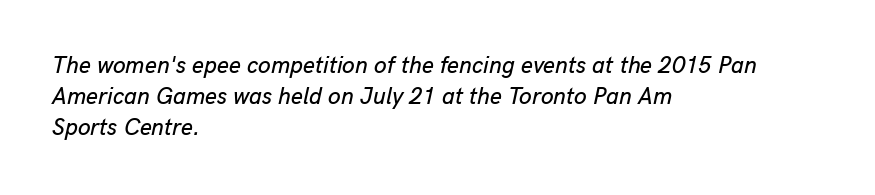
{"italic": "yes", "lean": "right", "slant_degrees": 13, "underline": "no", "align": "left", "line_spacing": "normal", "line_spacing_ratio": 1.35, "letter_spacing": "normal", "letter_spacing_em": 0.0, "glyph_px": 23}
